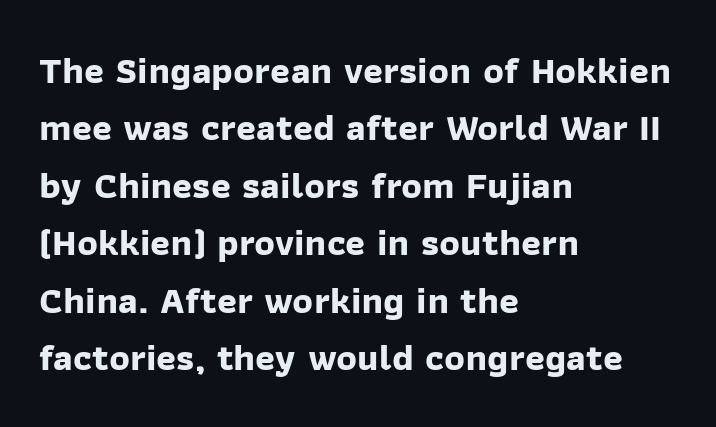
Q: Is the text bold? A: Yes.
Q: Is the typeface a serif or a sans-serif typeface? A: Sans-serif.
Q: Is the text underlined? A: No.
Q: How is the paragraph aligned? A: Left-aligned.
Q: Is the spacing between letters normal or unusually wide? A: Normal.
Q: Is the spacing between lines tight, normal or loose? A: Normal.
Q: Width (condensed, normal, or wide)? A: Normal.
Q: Stroke contrast? A: Low.
Q: x-height? A: Medium.
Q: Monospaced? A: No.
